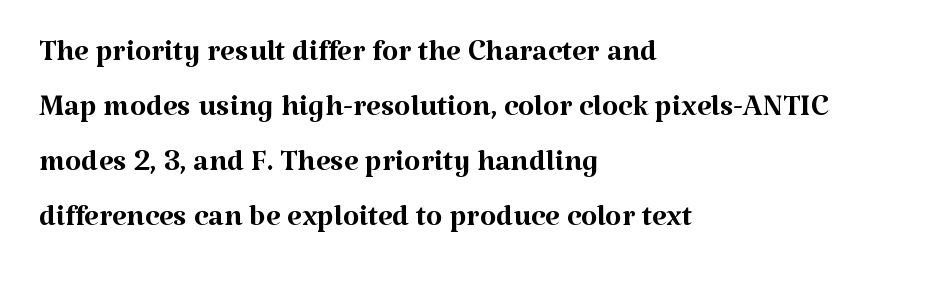
Q: Is the text bold? A: No.
Q: Is the text italic (slanted)? A: No, it is upright.
Q: Is the typeface a serif or a sans-serif typeface? A: Serif.
Q: Is the text underlined? A: No.
Q: How is the paragraph aligned? A: Left-aligned.
Q: Is the spacing between letters normal or unusually wide? A: Normal.
Q: Is the spacing between lines tight, normal or loose? A: Normal.
Q: Width (condensed, normal, or wide)? A: Normal.
Q: Stroke contrast? A: Medium.
Q: x-height? A: Medium.
Q: Monospaced? A: No.
